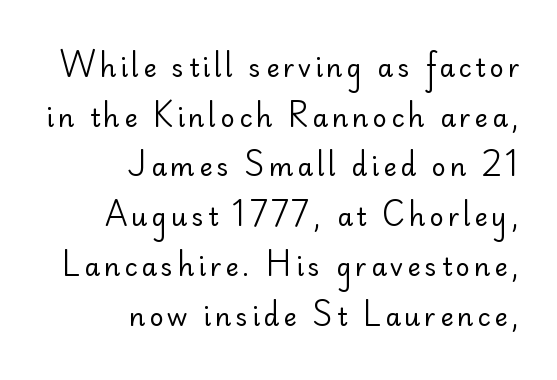
Leftover space on each line is placed entirely before the opening word. No chunkiness to these letters — they're not bold. Italic? Not at all — the glyphs are vertical. Vertically, the passage feels expansive, rows floating well apart.
